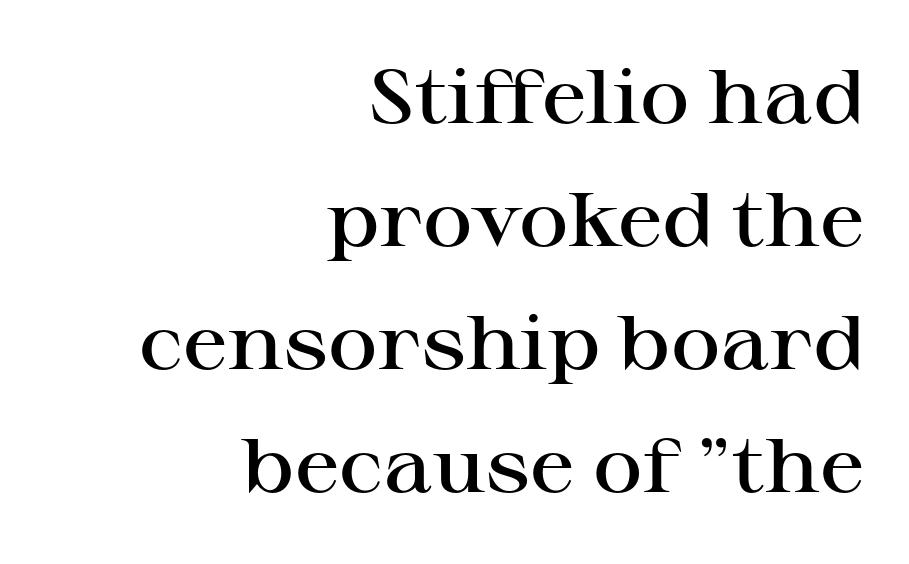
Q: Is the text bold? A: Semi-bold.
Q: Is the text italic (slanted)? A: No, it is upright.
Q: Is the typeface a serif or a sans-serif typeface? A: Serif.
Q: Is the text underlined? A: No.
Q: How is the paragraph aligned? A: Right-aligned.
Q: Is the spacing between letters normal or unusually wide? A: Normal.
Q: Is the spacing between lines tight, normal or loose? A: Normal.
Q: Width (condensed, normal, or wide)? A: Wide.
Q: Stroke contrast? A: High.
Q: x-height? A: Medium.
Q: Monospaced? A: No.
